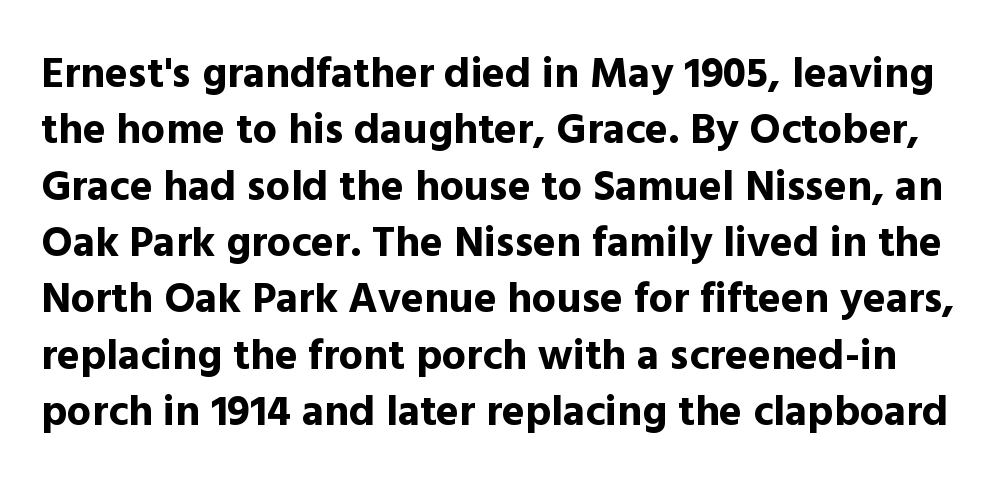
A typesetter would mark this as roman, not italic. In terms of letterform style, serifs are entirely absent. Tracking value appears to be zero — textbook default spacing. Compared with typical paragraphs, the rows here are spaced about the same. Descenders are the only things crossing below the line. The passage shown is emphatically bold.
